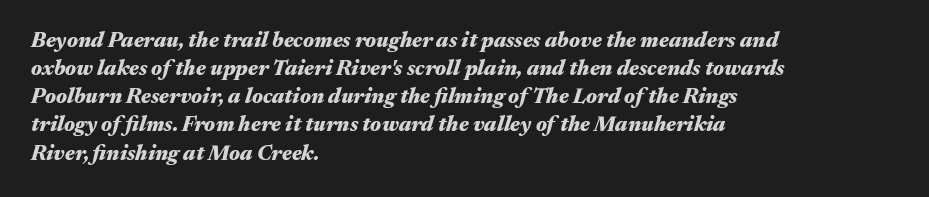
Q: Is the text bold? A: Yes.
Q: Is the text italic (slanted)? A: Yes, it leans right by about 17 degrees.
Q: Is the text underlined? A: No.
Q: How is the paragraph aligned? A: Left-aligned.
Q: Is the spacing between letters normal or unusually wide? A: Normal.
Q: Is the spacing between lines tight, normal or loose? A: Normal.
